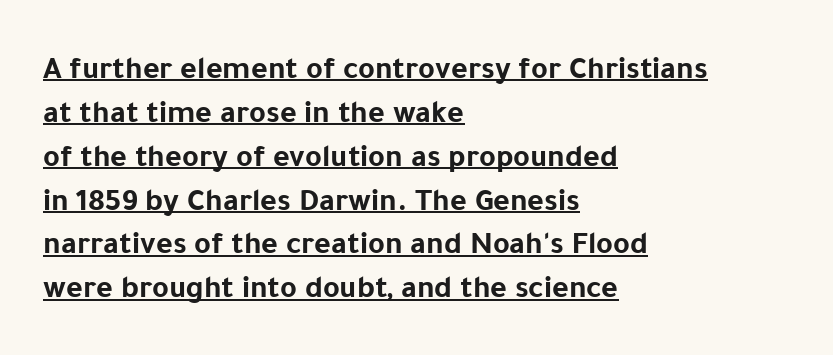
If you drew a ruler down the left edge, every line would touch it. The letterforms sit shoulder to shoulder at normal distance. These characters rest on top of a visible drawn line. Quick note: not italic, upright. A typesetter would label this face a sans. Each new line begins a customary step beneath the previous one.
